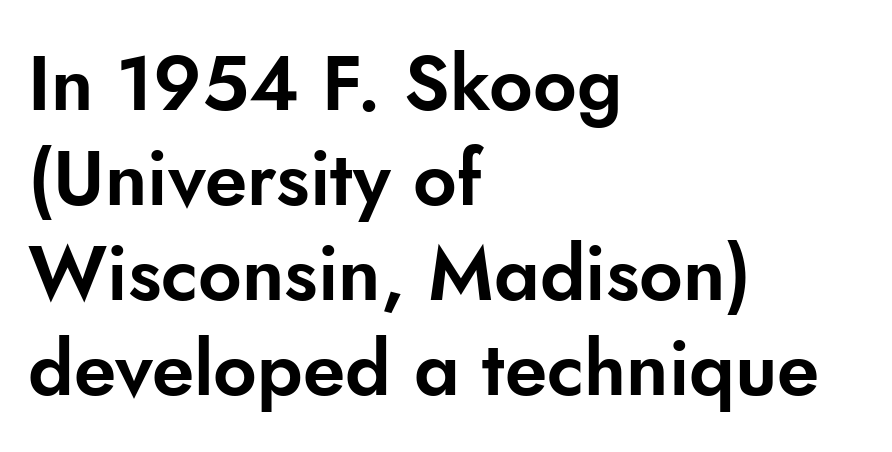
Q: Is the text italic (slanted)? A: No, it is upright.
Q: Is the typeface a serif or a sans-serif typeface? A: Sans-serif.
Q: Is the text underlined? A: No.
Q: How is the paragraph aligned? A: Left-aligned.
Q: Is the spacing between letters normal or unusually wide? A: Normal.
Q: Is the spacing between lines tight, normal or loose? A: Normal.
Q: Width (condensed, normal, or wide)? A: Normal.
Q: Stroke contrast? A: Low.
Q: x-height? A: Small.
Q: Monospaced? A: No.
